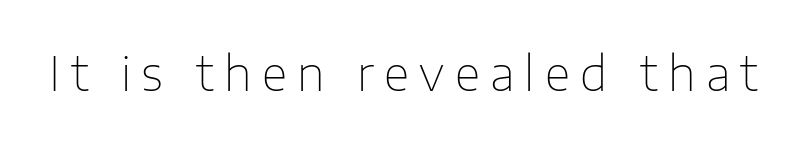
These lines are rendered in a variable-pitch font. Anything drawn beneath the words? Only blank space. Stem width sits at or under what a default text font uses. A roman cut, with each character standing at attention. Short note: letters widely spaced.
